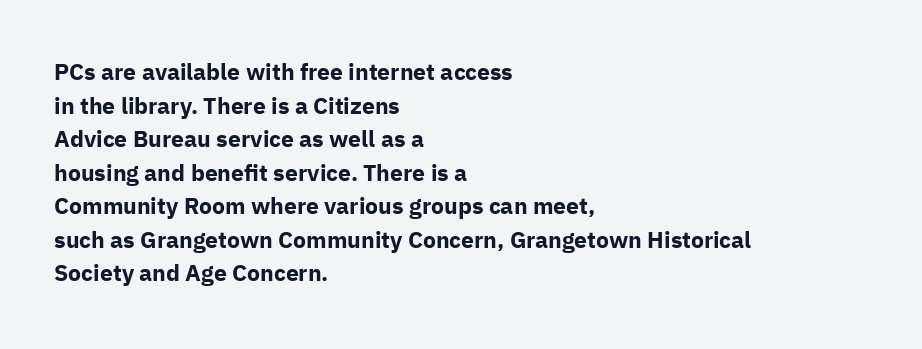
The image shows 23 px bold type, upright; set left-aligned, normal line spacing (1.46x), normal letter spacing, not underlined.
